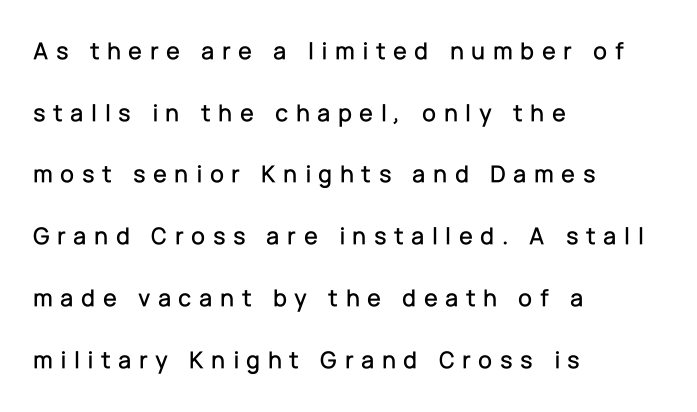
The image shows 25 px text type, upright; set left-aligned, loose line spacing (2.47x), unusually wide letter spacing (+0.3 em), not underlined.
